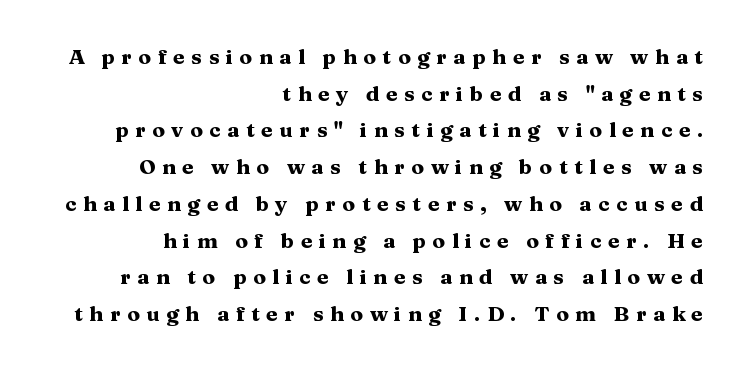
The image shows 21 px bold type, upright; set right-aligned, line spacing 1.75x, unusually wide letter spacing (+0.31 em), not underlined.
